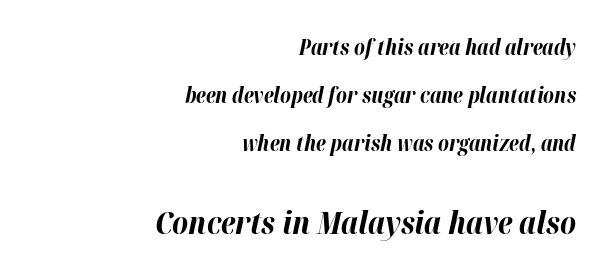
{"italic": "yes", "lean": "right", "slant_degrees": 12, "bold": "yes", "weight": "bold", "width": "normal", "stroke_contrast": "high", "x_height": "medium", "monospaced": "no", "underline": "no", "align": "right", "line_spacing": "loose", "line_spacing_ratio": 2.28, "letter_spacing": "normal", "letter_spacing_em": 0.0, "larger_block": "second", "size_ratio": 1.48, "glyph_px": 31}
